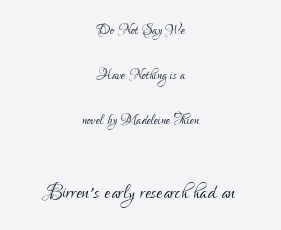
{"serif": "no", "bold": "no", "weight": "light", "width": "condensed", "stroke_contrast": "low", "x_height": "small", "monospaced": "no", "underline": "no", "align": "center", "line_spacing": "loose", "line_spacing_ratio": 2.36, "letter_spacing": "normal", "letter_spacing_em": 0.0, "larger_block": "second", "size_ratio": 1.47, "glyph_px": 28}
